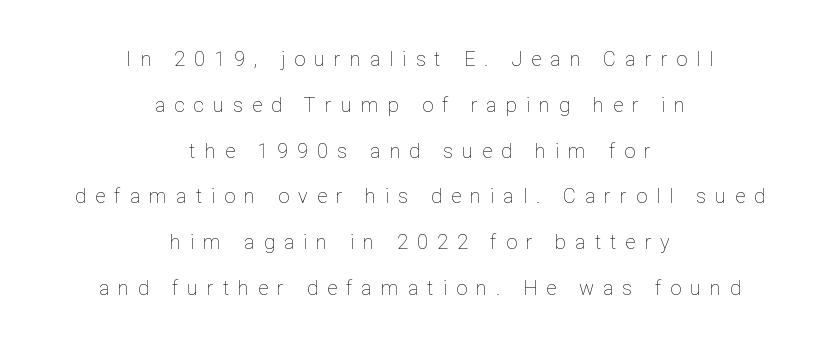
This sample trades compactness for vertical openness between lines. Honestly, there is no underline to notice here at all. Inter-character spacing is expanded well beyond the font's built-in metrics. It's the straight-up-and-down kind of type.
